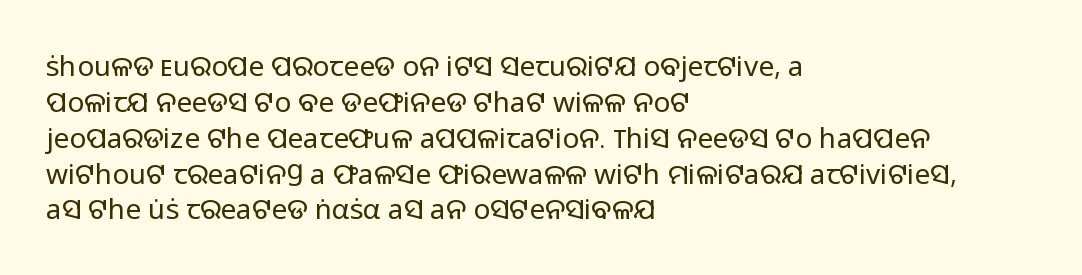
{"serif": "no", "italic": "no", "bold": "no", "weight": "regular", "width": "normal", "stroke_contrast": "low", "x_height": "medium", "monospaced": "no", "underline": "no", "align": "left", "line_spacing": "normal", "line_spacing_ratio": 1.28, "letter_spacing": "normal", "letter_spacing_em": 0.0, "glyph_px": 28}
